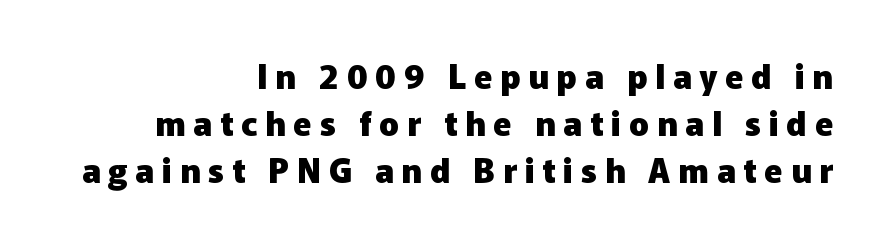
The image shows 33 px heavy sans-serif type, upright; set right-aligned, normal line spacing (1.43x), unusually wide letter spacing (+0.24 em), not underlined; low stroke contrast and a medium x-height.
